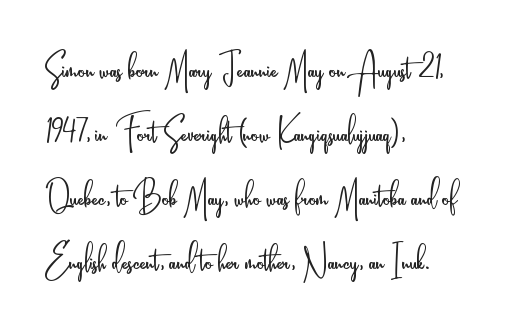
The image shows 45 px light, condensed sans-serif type; set left-aligned, normal line spacing (1.42x), normal letter spacing, not underlined; low stroke contrast and a small x-height.
